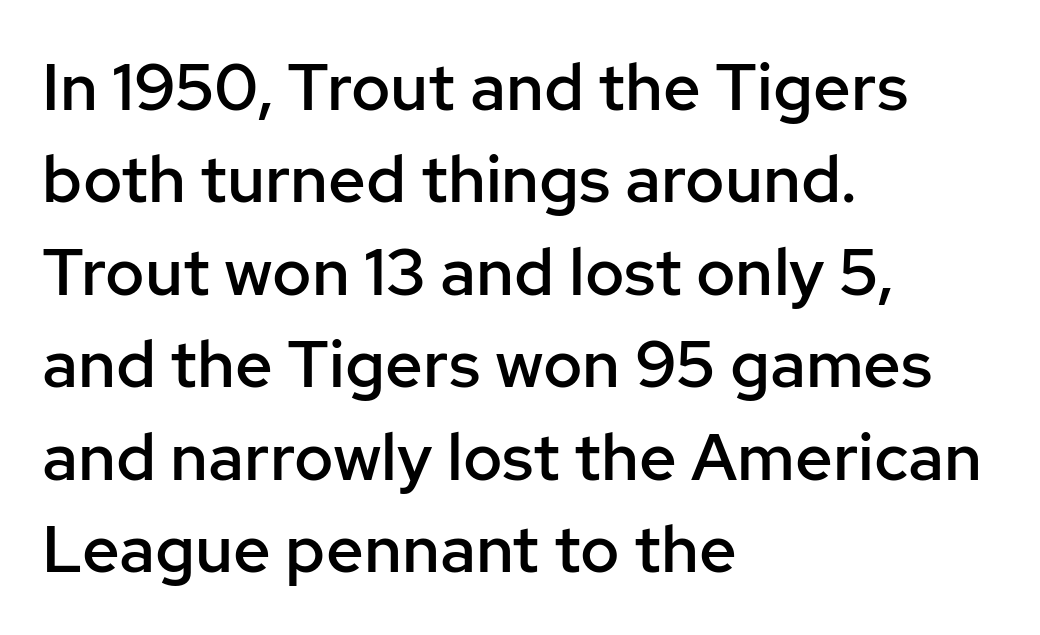
{"serif": "no", "italic": "no", "bold": "semi", "weight": "semibold", "width": "normal", "stroke_contrast": "low", "x_height": "medium", "monospaced": "no", "underline": "no", "align": "left", "line_spacing": "normal", "line_spacing_ratio": 1.4, "letter_spacing": "normal", "letter_spacing_em": 0.0, "glyph_px": 66}
